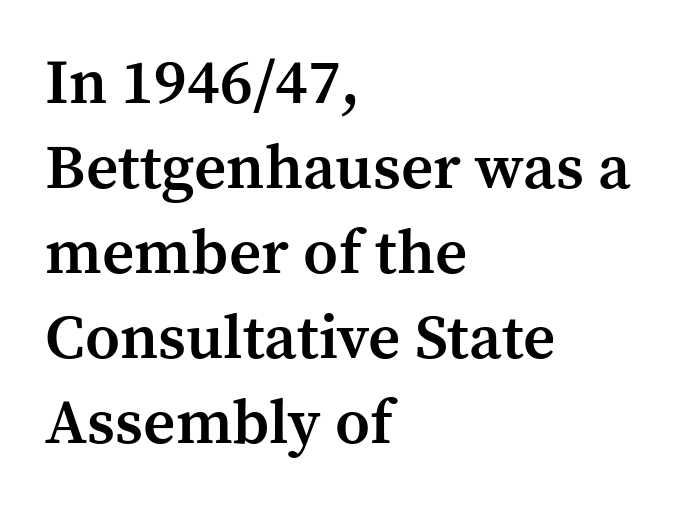
{"serif": "yes", "italic": "no", "bold": "semi", "weight": "semibold", "width": "normal", "stroke_contrast": "medium", "x_height": "medium", "monospaced": "no", "underline": "no", "align": "left", "line_spacing": "normal", "line_spacing_ratio": 1.35, "letter_spacing": "normal", "letter_spacing_em": 0.0, "glyph_px": 63}
